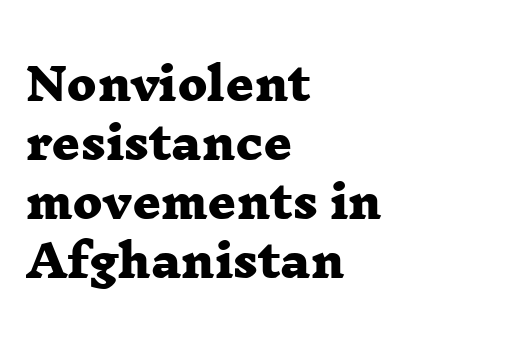
The image shows 44 px heavy, wide serif type; set left-aligned, normal line spacing (1.34x), normal letter spacing, not underlined; low stroke contrast and a medium x-height.
